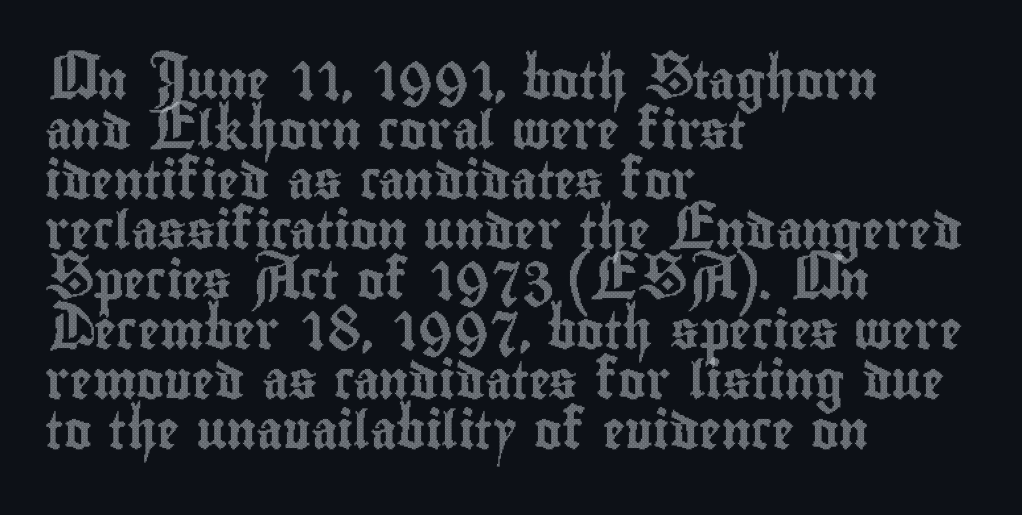
{"italic": "no", "width": "condensed", "x_height": "small", "monospaced": "no", "underline": "no", "align": "left", "line_spacing": "normal", "line_spacing_ratio": 1.35, "letter_spacing": "normal", "letter_spacing_em": 0.0, "glyph_px": 37}
